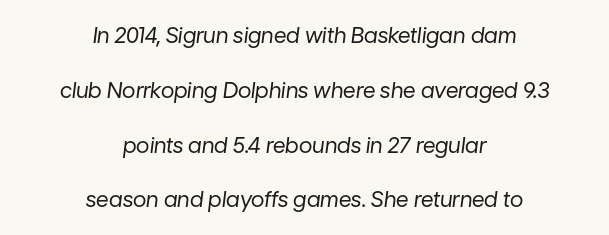
Short note: letters normally spaced. This rendering features lettering with no underline. The rendering positions every line midway between the sides. A quiet, ordinary-to-light weight characterises the typeface. Line spacing here is loose. It's the slanting kind of type.
